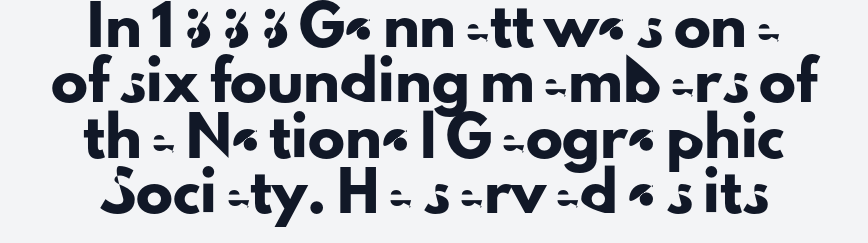
{"serif": "no", "italic": "no", "width": "normal", "stroke_contrast": "low", "x_height": "small", "monospaced": "no", "underline": "no", "align": "center", "line_spacing": "normal", "line_spacing_ratio": 1.5, "letter_spacing": "normal", "letter_spacing_em": 0.0, "glyph_px": 37}
